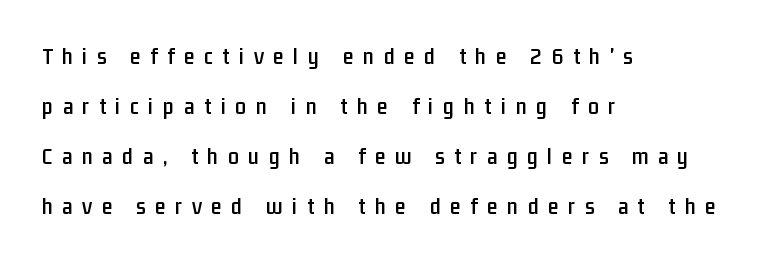
Q: Is the text italic (slanted)? A: No, it is upright.
Q: Is the text underlined? A: No.
Q: How is the paragraph aligned? A: Left-aligned.
Q: Is the spacing between letters normal or unusually wide? A: Unusually wide.
Q: Is the spacing between lines tight, normal or loose? A: Loose.
